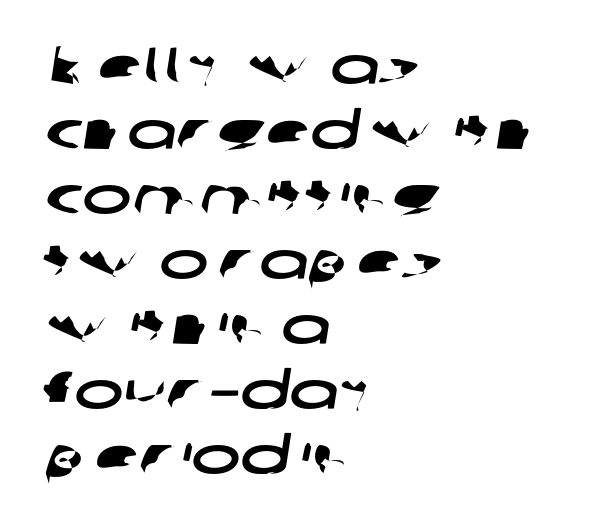
Q: Is the typeface a serif or a sans-serif typeface? A: Sans-serif.
Q: Is the text underlined? A: No.
Q: How is the paragraph aligned? A: Left-aligned.
Q: Is the spacing between letters normal or unusually wide? A: Normal.
Q: Is the spacing between lines tight, normal or loose? A: Normal.
Q: Width (condensed, normal, or wide)? A: Wide.
Q: Stroke contrast? A: Low.
Q: x-height? A: Medium.
Q: Monospaced? A: No.
